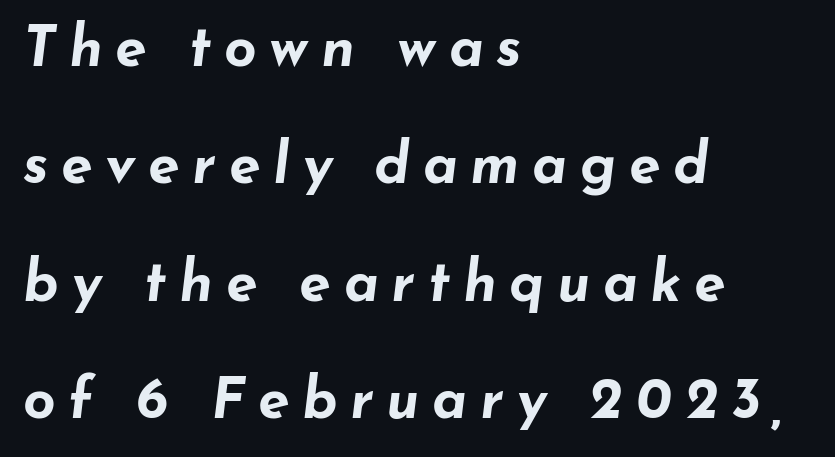
Q: Is the text bold? A: Yes.
Q: Is the text italic (slanted)? A: Yes, it leans right by about 7 degrees.
Q: Is the text underlined? A: No.
Q: How is the paragraph aligned? A: Left-aligned.
Q: Is the spacing between letters normal or unusually wide? A: Unusually wide.
Q: Is the spacing between lines tight, normal or loose? A: Loose.
Q: Width (condensed, normal, or wide)? A: Wide.
Q: Stroke contrast? A: Low.
Q: x-height? A: Small.
Q: Monospaced? A: No.
